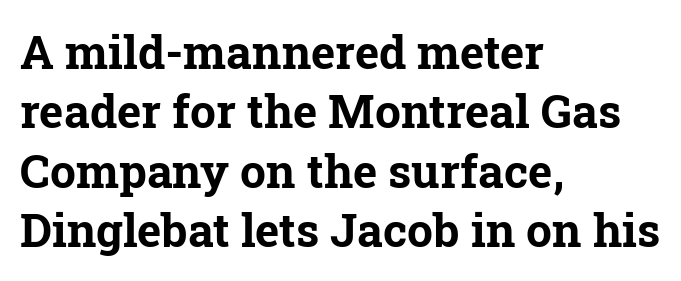
Plain, unruled lines of type. Classification — serif. You could call the tracking neutral — neither tight nor loose. Looks like regular typesetting: each glyph gets only the width it needs.
